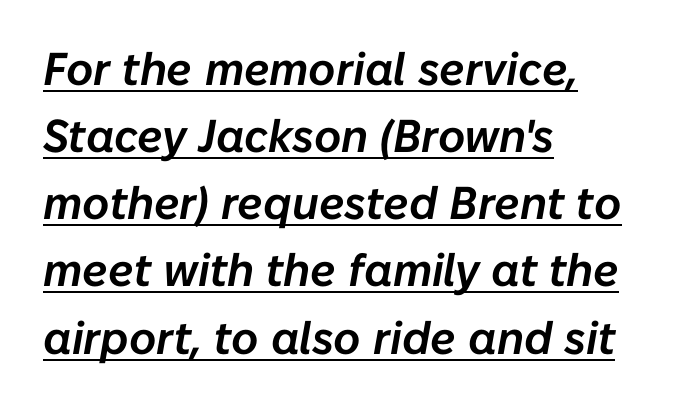
Varying glyph widths throughout — classic text-font behaviour. Descenders here cross a horizontal rule under the line. Leftover space on each line is placed entirely after the last word. The lines sit at an ordinary, default distance from one another. Nothing unusual about the tracking: characters are spaced as the font intends.
